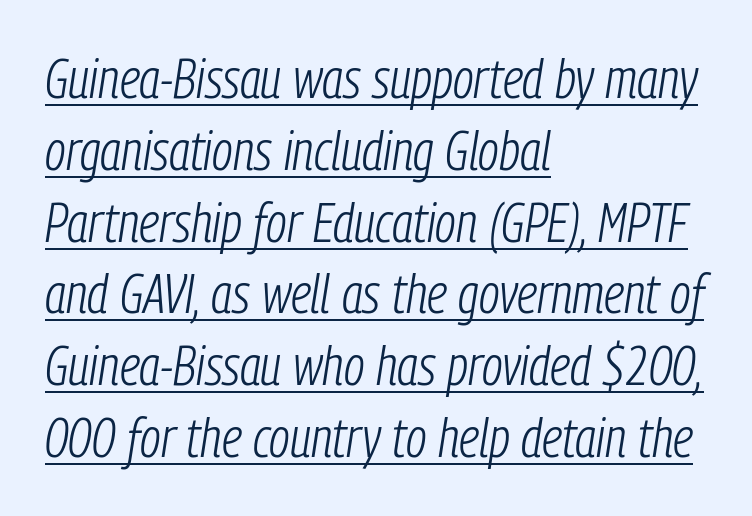
{"italic": "yes", "lean": "right", "slant_degrees": 9, "bold": "no", "weight": "light", "width": "condensed", "stroke_contrast": "low", "x_height": "medium", "monospaced": "no", "underline": "yes", "align": "left", "line_spacing": "normal", "line_spacing_ratio": 1.33, "letter_spacing": "normal", "letter_spacing_em": 0.0, "glyph_px": 54}
